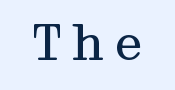
Q: Is the text bold? A: No.
Q: Is the text italic (slanted)? A: No, it is upright.
Q: Is the typeface a serif or a sans-serif typeface? A: Serif.
Q: Is the text underlined? A: No.
Q: Width (condensed, normal, or wide)? A: Wide.
Q: Stroke contrast? A: Medium.
Q: x-height? A: Medium.
